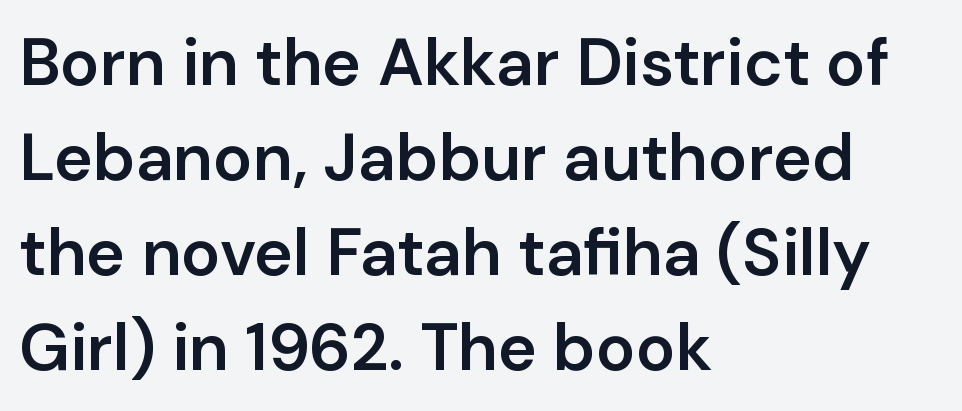
{"serif": "no", "italic": "no", "bold": "semi", "weight": "semibold", "width": "normal", "stroke_contrast": "low", "x_height": "medium", "monospaced": "no", "underline": "no", "align": "left", "line_spacing": "normal", "line_spacing_ratio": 1.44, "letter_spacing": "normal", "letter_spacing_em": 0.0, "glyph_px": 66}
